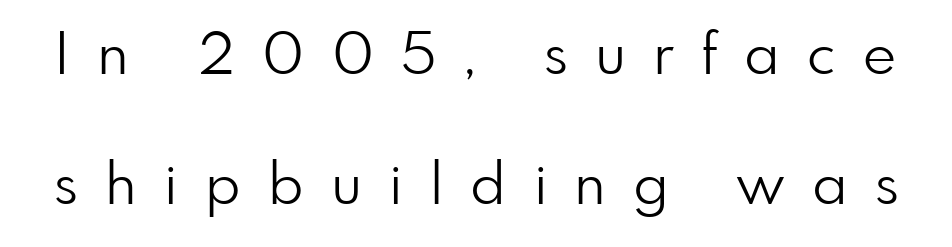
{"serif": "no", "italic": "no", "bold": "no", "weight": "light", "width": "normal", "stroke_contrast": "low", "x_height": "small", "monospaced": "no", "underline": "no", "line_spacing": "loose", "line_spacing_ratio": 2.28, "letter_spacing": "wide", "letter_spacing_em": 0.48, "glyph_px": 57}
